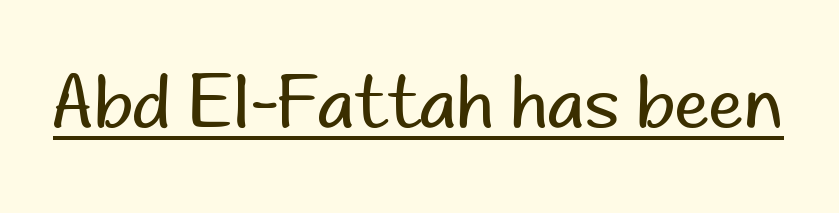
The image shows 71 px regular-weight sans-serif type, upright; set normal letter spacing, underlined; low stroke contrast and a small x-height.
